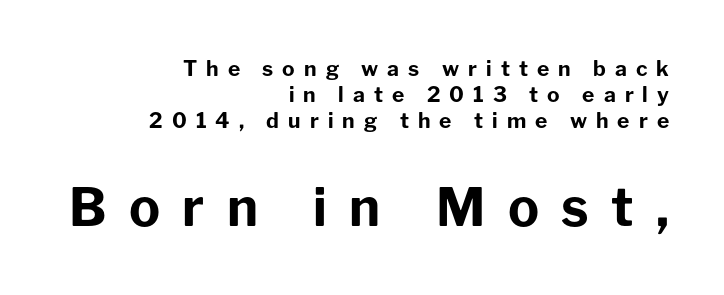
Q: Is the text bold? A: Yes.
Q: Is the text italic (slanted)? A: No, it is upright.
Q: Is the typeface a serif or a sans-serif typeface? A: Sans-serif.
Q: Is the text underlined? A: No.
Q: How is the paragraph aligned? A: Right-aligned.
Q: Is the spacing between letters normal or unusually wide? A: Unusually wide.
Q: Is the spacing between lines tight, normal or loose? A: Normal.
Q: Which block of text is set in a larger size, the first (top) or the second (bottom)? A: The second (bottom) one.
Q: Width (condensed, normal, or wide)? A: Normal.
Q: Stroke contrast? A: Low.
Q: x-height? A: Medium.
Q: Monospaced? A: No.
